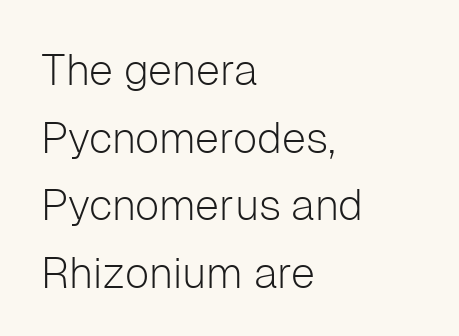
{"serif": "no", "italic": "no", "bold": "no", "weight": "light", "width": "normal", "stroke_contrast": "low", "x_height": "medium", "monospaced": "no", "underline": "no", "align": "left", "line_spacing": "normal", "line_spacing_ratio": 1.57, "letter_spacing": "normal", "letter_spacing_em": 0.0, "glyph_px": 43}
